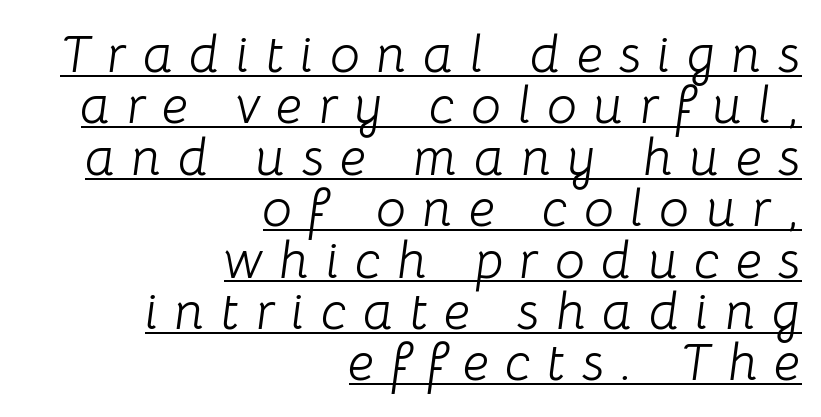
{"italic": "yes", "lean": "right", "slant_degrees": 8, "bold": "no", "weight": "light", "width": "normal", "stroke_contrast": "low", "x_height": "medium", "monospaced": "no", "underline": "yes", "align": "right", "line_spacing": "tight", "line_spacing_ratio": 0.97, "letter_spacing": "wide", "letter_spacing_em": 0.31, "glyph_px": 53}
